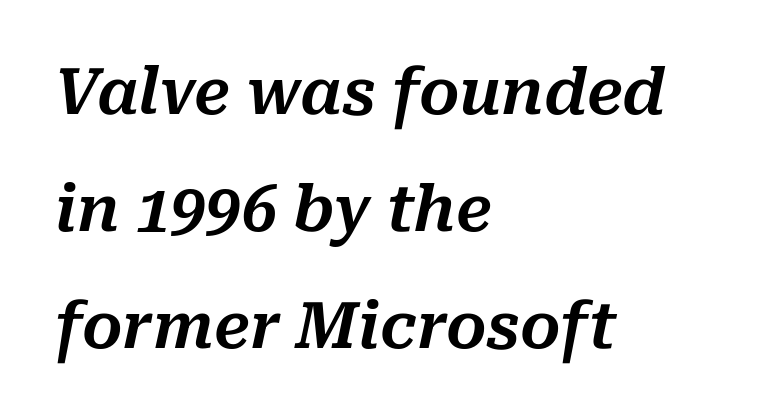
The image shows 63 px text type, italic (leaning right); set left-aligned, line spacing 1.86x, normal letter spacing, not underlined; medium stroke contrast and a medium x-height.
